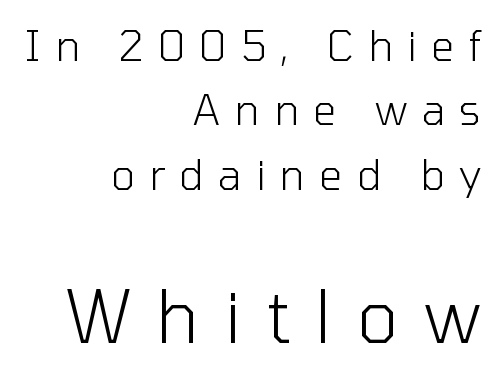
The image shows 72 px light sans-serif type, upright; set right-aligned, normal line spacing (1.57x), unusually wide letter spacing (+0.35 em), not underlined; the second (bottom) block is 1.76x larger; low stroke contrast and a medium x-height.
